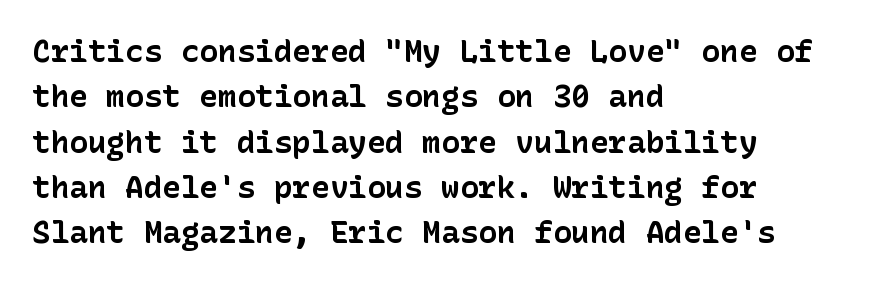
{"serif": "no", "italic": "no", "bold": "yes", "weight": "bold", "width": "normal", "stroke_contrast": "low", "x_height": "medium", "underline": "no", "align": "left", "line_spacing": "normal", "line_spacing_ratio": 1.46, "letter_spacing": "normal", "letter_spacing_em": 0.0, "glyph_px": 31}
